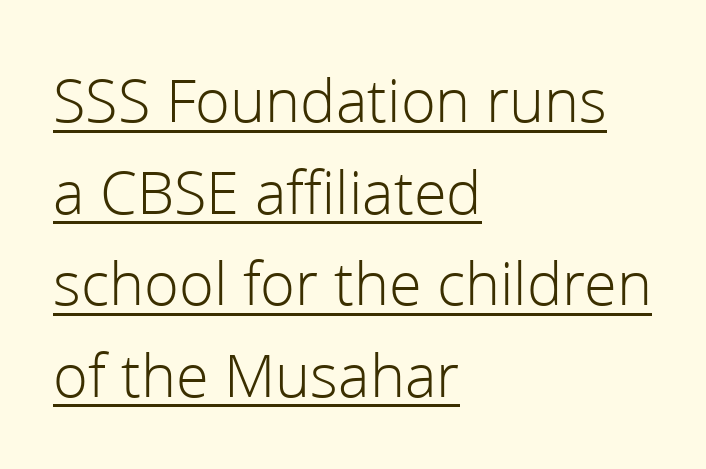
The image shows 64 px light sans-serif type, upright; set left-aligned, normal line spacing (1.43x), normal letter spacing, underlined; low stroke contrast and a medium x-height.
